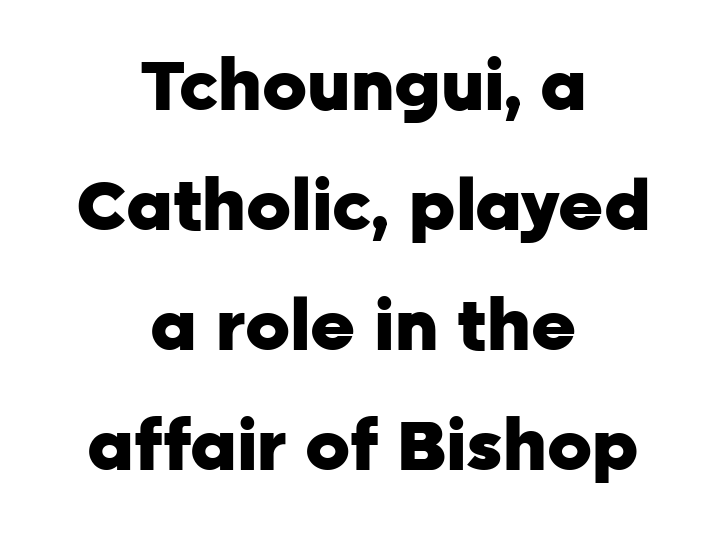
Spacing verdict: proportional, widths tailored to each character. Serifs: no, the terminals of the letterforms are clean. The area under the type is left untouched. In terms of letterspacing, this is plain default setting.
